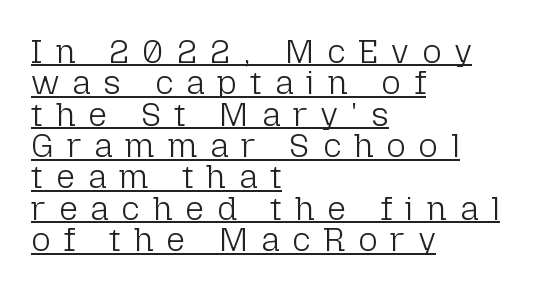
The image shows 33 px light sans-serif type, upright; set left-aligned, tight line spacing (0.95x), unusually wide letter spacing (+0.39 em), underlined; low stroke contrast and a medium x-height.
